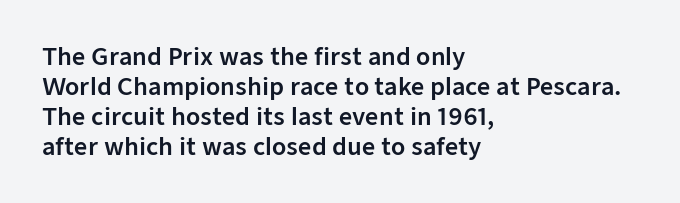
Q: Is the text italic (slanted)? A: No, it is upright.
Q: Is the text underlined? A: No.
Q: How is the paragraph aligned? A: Left-aligned.
Q: Is the spacing between letters normal or unusually wide? A: Normal.
Q: Is the spacing between lines tight, normal or loose? A: Normal.
